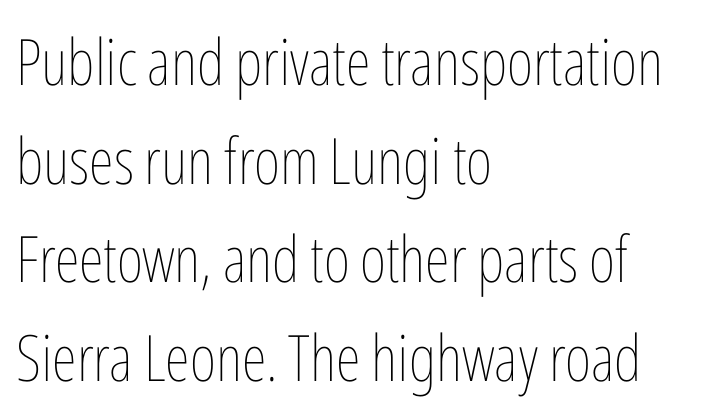
The image shows 64 px thin, condensed type, upright; set left-aligned, normal line spacing (1.54x), normal letter spacing, not underlined; low stroke contrast and a medium x-height.
